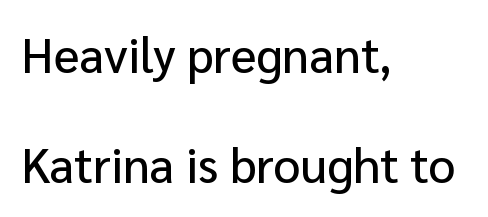
This block would shrink considerably if given ordinary leading; it's expanded now. A student would call this left alignment; a typographer would say flush left, rag right. Observe the absence of serifs on each vertical stroke in this sample. The zone under the glyphs is completely vacant. Posture: vertical. Characters follow at the spacing the type designer built in.
